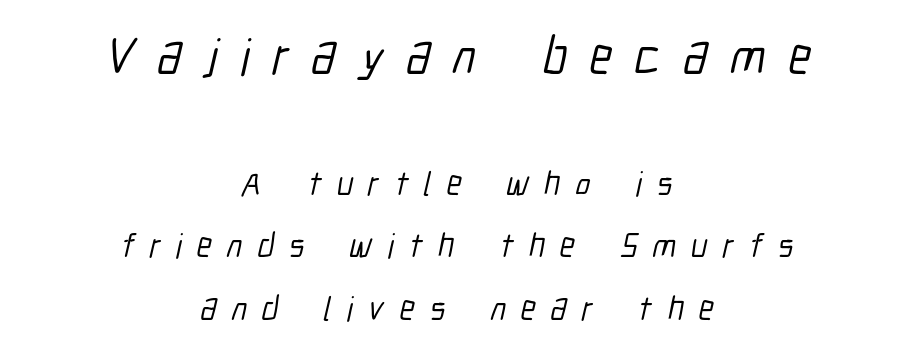
Q: Is the typeface a serif or a sans-serif typeface? A: Sans-serif.
Q: Is the text underlined? A: No.
Q: How is the paragraph aligned? A: Centered.
Q: Is the spacing between letters normal or unusually wide? A: Unusually wide.
Q: Which block of text is set in a larger size, the first (top) or the second (bottom)? A: The first (top) one.
Q: Width (condensed, normal, or wide)? A: Condensed.
Q: Stroke contrast? A: Low.
Q: x-height? A: Medium.
Q: Monospaced? A: No.
